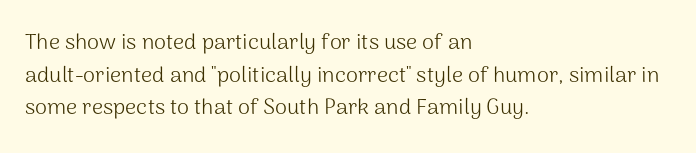
The image shows 22 px text type, upright; set left-aligned, normal line spacing (1.48x), normal letter spacing, not underlined.
